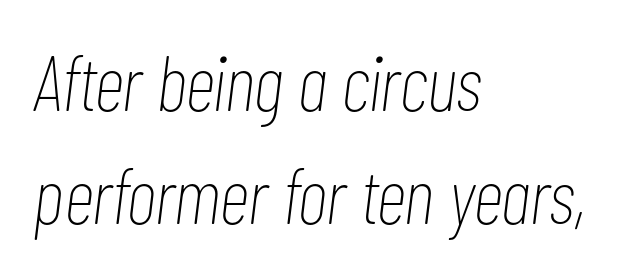
Q: Is the text bold? A: No.
Q: Is the text italic (slanted)? A: Yes, it leans right by about 7 degrees.
Q: Is the text underlined? A: No.
Q: How is the paragraph aligned? A: Left-aligned.
Q: Is the spacing between letters normal or unusually wide? A: Normal.
Q: Is the spacing between lines tight, normal or loose? A: Normal.
Q: Width (condensed, normal, or wide)? A: Condensed.
Q: Stroke contrast? A: Low.
Q: x-height? A: Medium.
Q: Monospaced? A: No.
